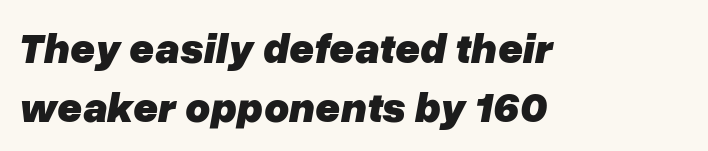
Q: Is the text bold? A: Yes.
Q: Is the text italic (slanted)? A: Yes, it leans right by about 10 degrees.
Q: Is the text underlined? A: No.
Q: How is the paragraph aligned? A: Left-aligned.
Q: Is the spacing between letters normal or unusually wide? A: Normal.
Q: Is the spacing between lines tight, normal or loose? A: Normal.
Q: Width (condensed, normal, or wide)? A: Normal.
Q: Stroke contrast? A: Low.
Q: x-height? A: Medium.
Q: Monospaced? A: No.
